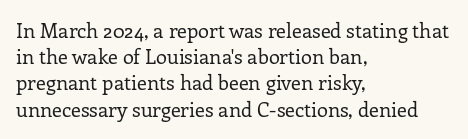
Q: Is the text bold? A: No.
Q: Is the text italic (slanted)? A: No, it is upright.
Q: Is the text underlined? A: No.
Q: How is the paragraph aligned? A: Left-aligned.
Q: Is the spacing between letters normal or unusually wide? A: Normal.
Q: Is the spacing between lines tight, normal or loose? A: Normal.
